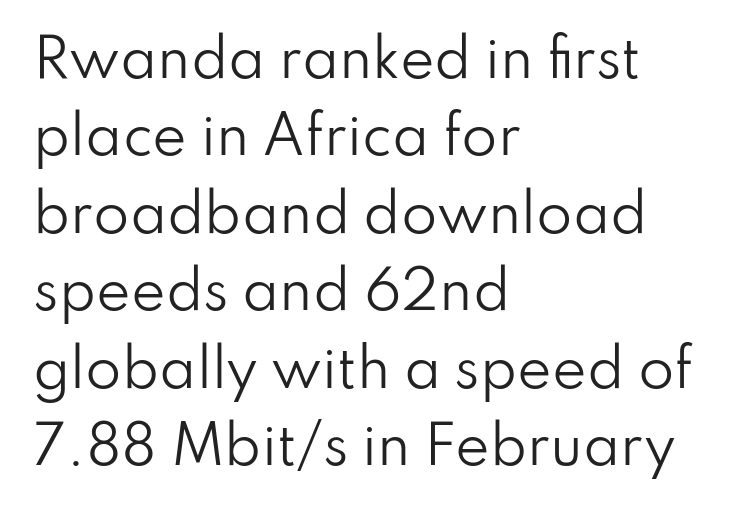
{"serif": "no", "italic": "no", "bold": "no", "weight": "regular", "width": "normal", "stroke_contrast": "low", "x_height": "small", "monospaced": "no", "underline": "no", "align": "left", "line_spacing": "normal", "line_spacing_ratio": 1.49, "letter_spacing": "normal", "letter_spacing_em": 0.0, "glyph_px": 52}
